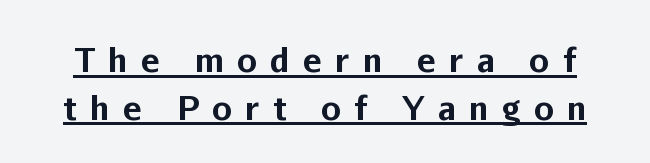
The face used here is proportionally spaced, like ordinary book or web type. Looks like someone drew a line under every word here. The type sits square on the baseline with zero lean. How would I describe the line gaps? Plain and ordinary. Check where the strokes stop: nothing finishes them off — pure sans.
